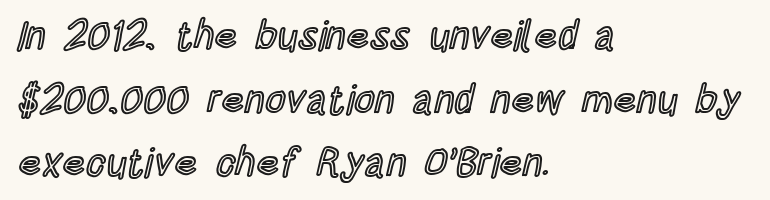
Q: Is the text italic (slanted)? A: Yes.
Q: Is the text underlined? A: No.
Q: How is the paragraph aligned? A: Left-aligned.
Q: Is the spacing between letters normal or unusually wide? A: Normal.
Q: Is the spacing between lines tight, normal or loose? A: Normal.
Q: Width (condensed, normal, or wide)? A: Condensed.
Q: x-height? A: Large.
Q: Monospaced? A: No.
